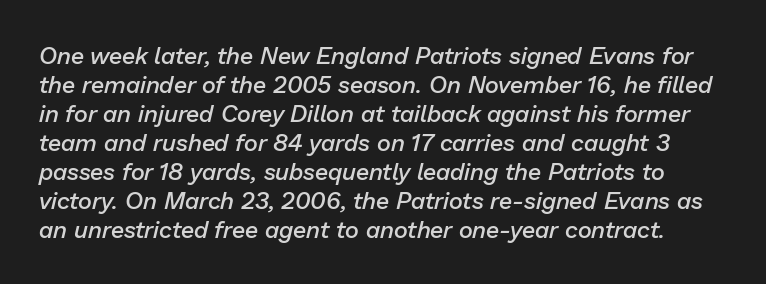
In terms of posture, this sample is oblique. Is the type bold? Partly — it's a semibold, heavier than regular but not fully bold. The foot of each line stays bare and open. The tracking reads as untouched default to a designer's eye.
